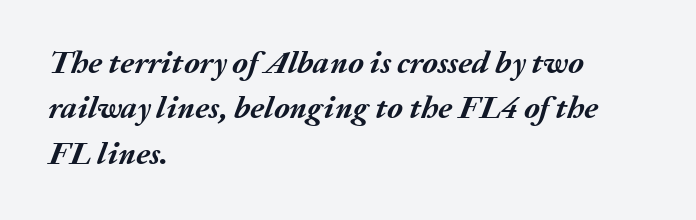
The image shows 32 px semibold type, italic (leaning right); set left-aligned, normal line spacing (1.42x), normal letter spacing, not underlined; medium stroke contrast and a medium x-height.
